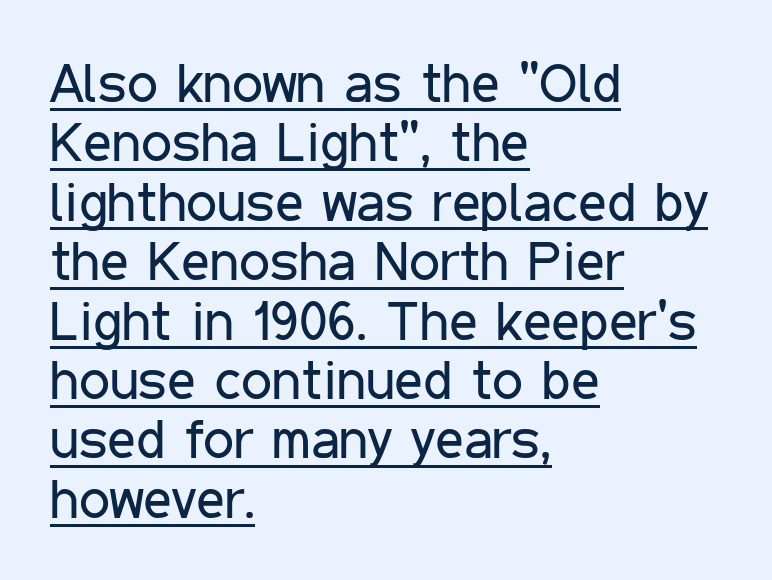
Q: Is the text bold? A: No.
Q: Is the text italic (slanted)? A: No, it is upright.
Q: Is the typeface a serif or a sans-serif typeface? A: Sans-serif.
Q: Is the text underlined? A: Yes.
Q: How is the paragraph aligned? A: Left-aligned.
Q: Is the spacing between letters normal or unusually wide? A: Normal.
Q: Is the spacing between lines tight, normal or loose? A: Tight.
Q: Width (condensed, normal, or wide)? A: Condensed.
Q: Stroke contrast? A: Low.
Q: x-height? A: Medium.
Q: Monospaced? A: No.
